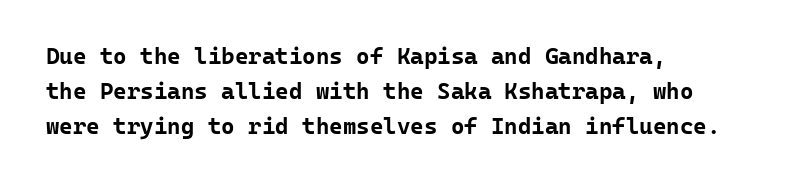
Each new line begins a customary step beneath the previous one. This rendering leaves character spacing at its baseline value. The lettering stays uniformly vertical, giving the passage a roman look. This rendering features lettering with no underline. A student would call this left alignment; a typographer would say flush left, rag right. Is the type bold? Yes — the strokes are clearly thick and heavy.
